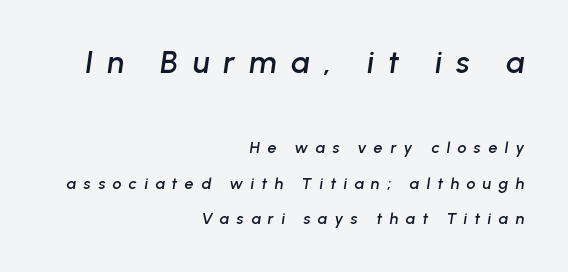
The image shows 31 px text type, italic (leaning right); set right-aligned, loose line spacing (2.23x), unusually wide letter spacing (+0.46 em), not underlined; the first (top) block is 1.94x larger; low stroke contrast and a medium x-height.
